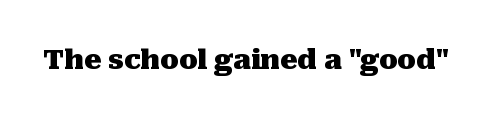
{"italic": "no", "bold": "yes", "underline": "no", "letter_spacing": "normal", "letter_spacing_em": 0.0, "glyph_px": 27}
